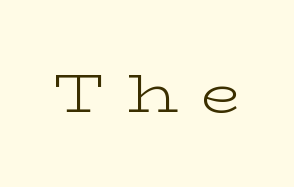
Q: Is the text bold? A: No.
Q: Is the text italic (slanted)? A: No, it is upright.
Q: Is the typeface a serif or a sans-serif typeface? A: Serif.
Q: Is the text underlined? A: No.
Q: Is the spacing between letters normal or unusually wide? A: Unusually wide.
Q: Width (condensed, normal, or wide)? A: Wide.
Q: Stroke contrast? A: Low.
Q: x-height? A: Medium.
Q: Monospaced? A: No.
